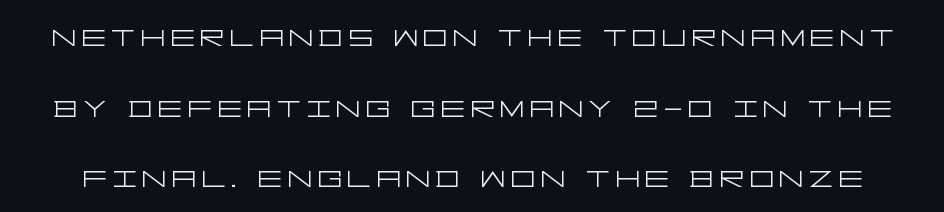
{"serif": "no", "italic": "no", "bold": "no", "weight": "light", "width": "wide", "stroke_contrast": "low", "x_height": "large", "underline": "no", "line_spacing_ratio": 1.86, "glyph_px": 38}
